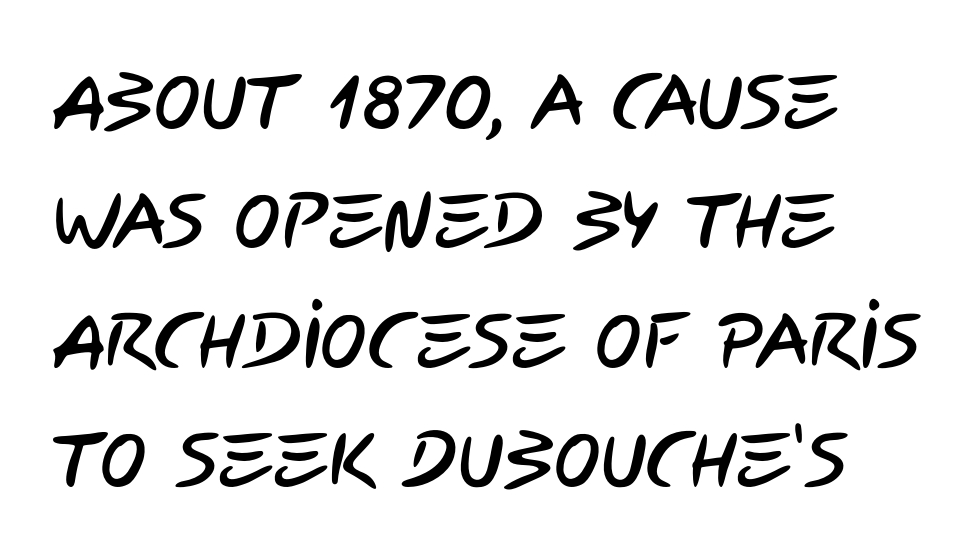
The image shows 78 px condensed sans-serif type; set left-aligned, normal line spacing (1.53x), normal letter spacing, not underlined; low stroke contrast and a large x-height.
